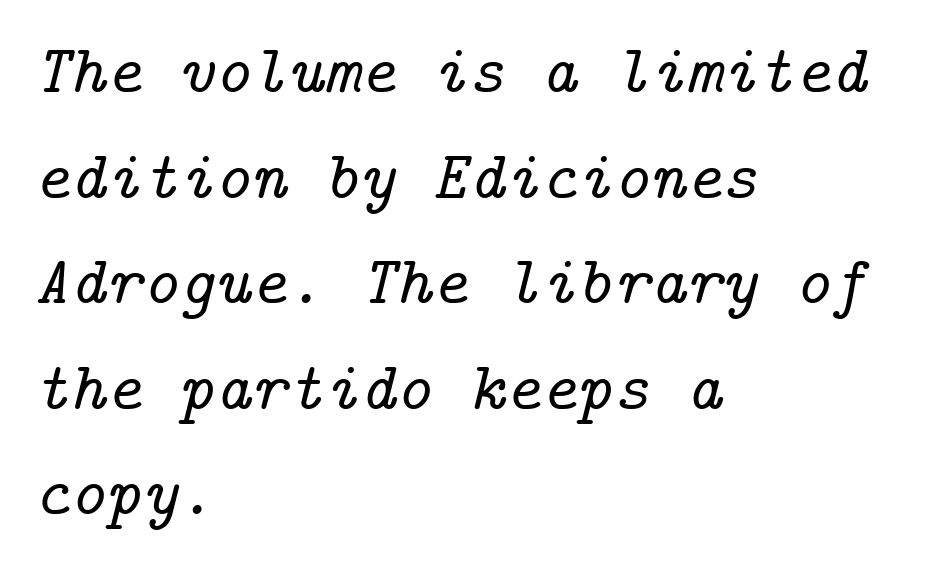
Q: Is the text italic (slanted)? A: Yes, it leans right by about 14 degrees.
Q: Is the typeface a serif or a sans-serif typeface? A: Serif.
Q: Is the text underlined? A: No.
Q: How is the paragraph aligned? A: Left-aligned.
Q: Is the spacing between letters normal or unusually wide? A: Normal.
Q: Is the spacing between lines tight, normal or loose? A: Normal.
Q: Width (condensed, normal, or wide)? A: Normal.
Q: Stroke contrast? A: Low.
Q: x-height? A: Medium.
